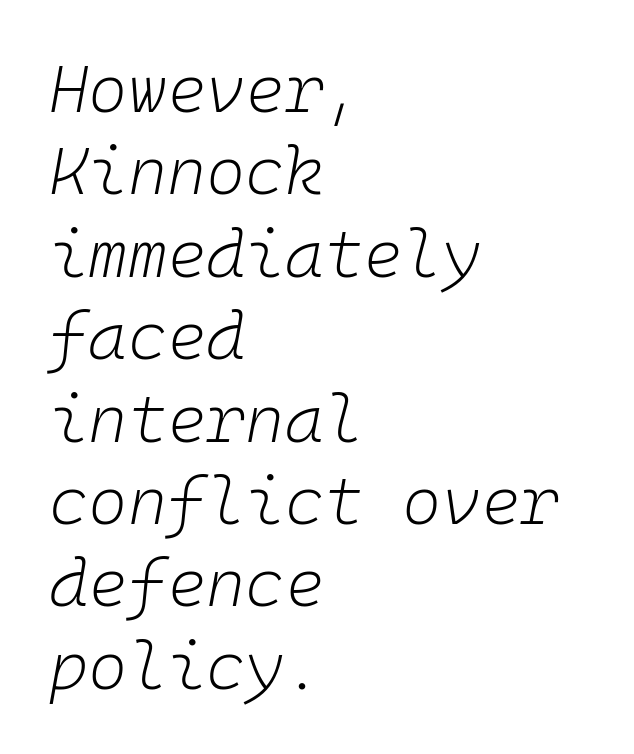
{"italic": "yes", "lean": "right", "slant_degrees": 10, "bold": "no", "weight": "light", "width": "normal", "stroke_contrast": "low", "x_height": "medium", "monospaced": "yes", "underline": "no", "align": "left", "line_spacing_ratio": 1.23, "letter_spacing": "normal", "letter_spacing_em": 0.0, "glyph_px": 67}
